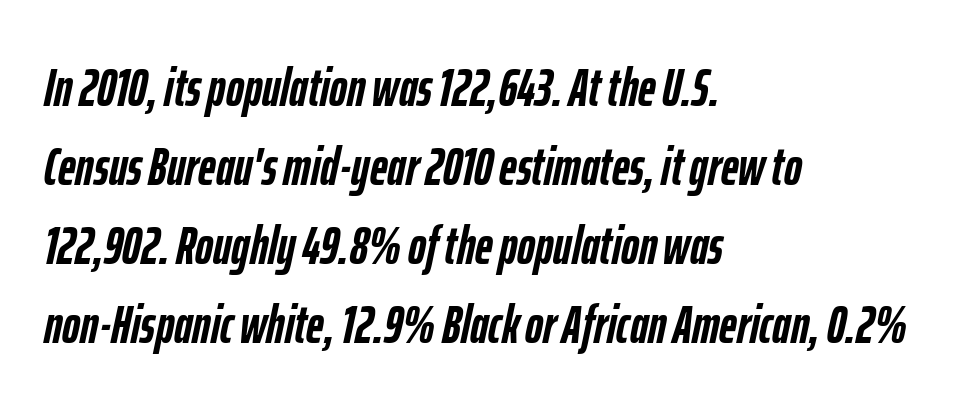
Q: Is the text bold? A: Yes.
Q: Is the text italic (slanted)? A: Yes, it leans right by about 12 degrees.
Q: Is the text underlined? A: No.
Q: How is the paragraph aligned? A: Left-aligned.
Q: Is the spacing between letters normal or unusually wide? A: Normal.
Q: Is the spacing between lines tight, normal or loose? A: Normal.
Q: Width (condensed, normal, or wide)? A: Condensed.
Q: Stroke contrast? A: Low.
Q: x-height? A: Medium.
Q: Monospaced? A: No.
